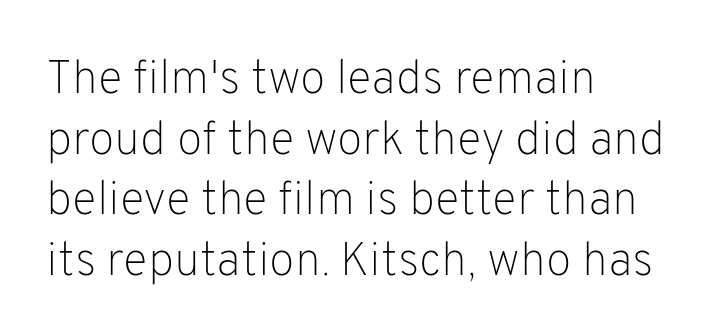
{"serif": "no", "italic": "no", "bold": "no", "weight": "light", "width": "normal", "stroke_contrast": "low", "x_height": "medium", "monospaced": "no", "underline": "no", "align": "left", "line_spacing": "normal", "line_spacing_ratio": 1.29, "letter_spacing": "normal", "letter_spacing_em": 0.0, "glyph_px": 47}
